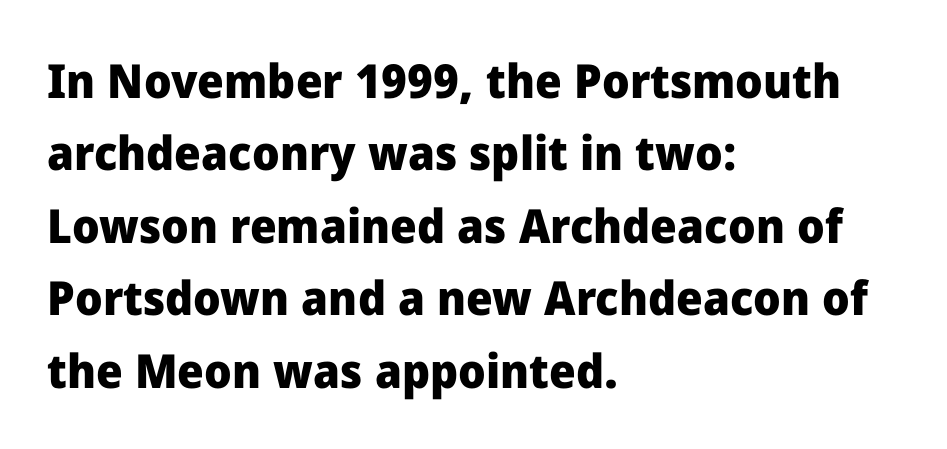
{"serif": "no", "italic": "no", "bold": "yes", "weight": "heavy", "width": "normal", "stroke_contrast": "low", "x_height": "medium", "monospaced": "no", "underline": "no", "align": "left", "line_spacing": "normal", "line_spacing_ratio": 1.54, "letter_spacing": "normal", "letter_spacing_em": 0.0, "glyph_px": 47}
